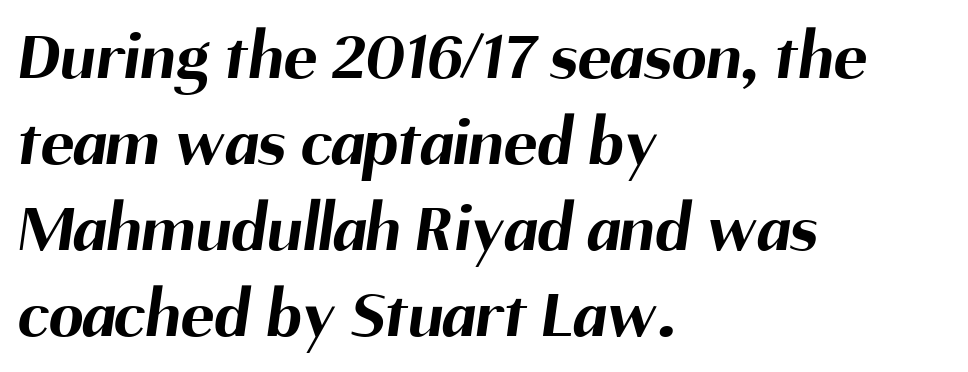
The image shows 70 px bold sans-serif type; set left-aligned, line spacing 1.23x, normal letter spacing, not underlined; medium stroke contrast and a medium x-height.
